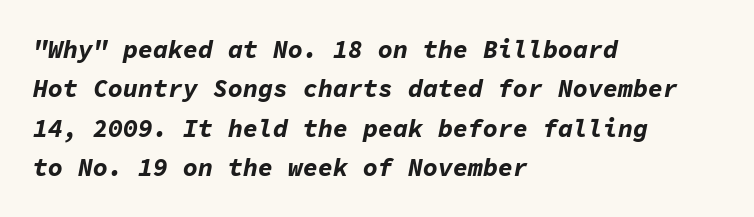
{"italic": "yes", "lean": "right", "slant_degrees": 11, "bold": "yes", "underline": "no", "align": "left", "line_spacing": "normal", "line_spacing_ratio": 1.58, "letter_spacing": "normal", "letter_spacing_em": 0.0, "glyph_px": 25}
